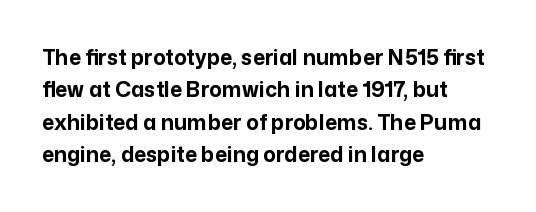
{"italic": "no", "bold": "yes", "underline": "no", "align": "left", "line_spacing": "normal", "line_spacing_ratio": 1.54, "letter_spacing": "normal", "letter_spacing_em": 0.0, "glyph_px": 21}
